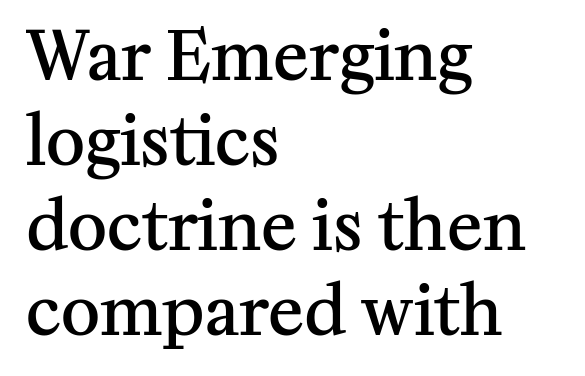
The image shows 67 px semibold serif type, upright; set left-aligned, normal line spacing (1.27x), normal letter spacing, not underlined; medium stroke contrast and a medium x-height.
